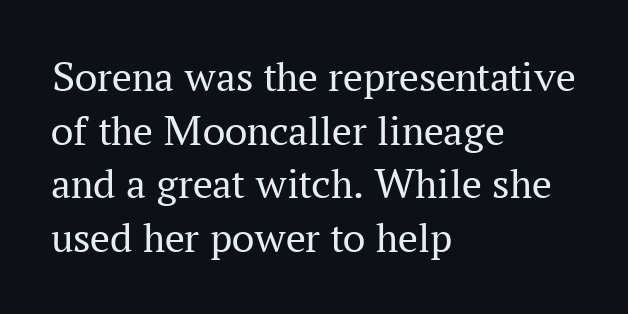
Posture: upright roman. The passage shown is not bold in any degree. Compared with typical body copy, the letter spacing here is the same. Serif or sans? Serif — the stroke terminals have little feet. The typesetter chose a ragged-right arrangement here. Varying glyph widths throughout — classic text-font behaviour.
